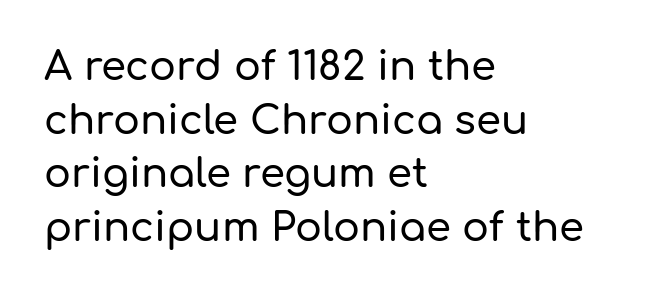
Q: Is the text italic (slanted)? A: No, it is upright.
Q: Is the typeface a serif or a sans-serif typeface? A: Sans-serif.
Q: Is the text underlined? A: No.
Q: How is the paragraph aligned? A: Left-aligned.
Q: Is the spacing between letters normal or unusually wide? A: Normal.
Q: Is the spacing between lines tight, normal or loose? A: Normal.
Q: Width (condensed, normal, or wide)? A: Normal.
Q: Stroke contrast? A: Low.
Q: x-height? A: Medium.
Q: Monospaced? A: No.
